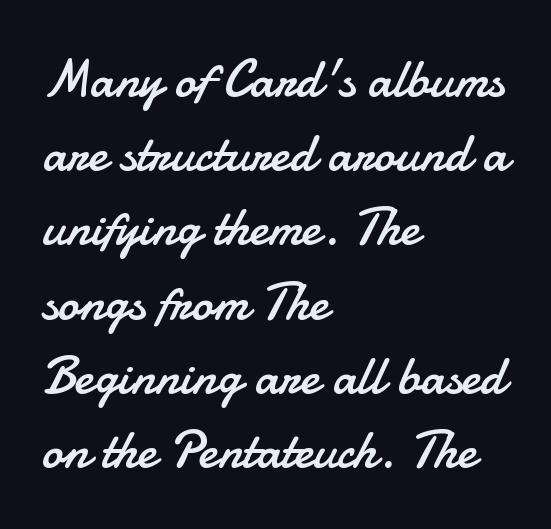
Q: Is the text bold? A: No.
Q: Is the text italic (slanted)? A: Yes.
Q: Is the typeface a serif or a sans-serif typeface? A: Sans-serif.
Q: Is the text underlined? A: No.
Q: How is the paragraph aligned? A: Left-aligned.
Q: Is the spacing between letters normal or unusually wide? A: Normal.
Q: Is the spacing between lines tight, normal or loose? A: Normal.
Q: Width (condensed, normal, or wide)? A: Normal.
Q: Stroke contrast? A: Low.
Q: x-height? A: Small.
Q: Monospaced? A: No.
